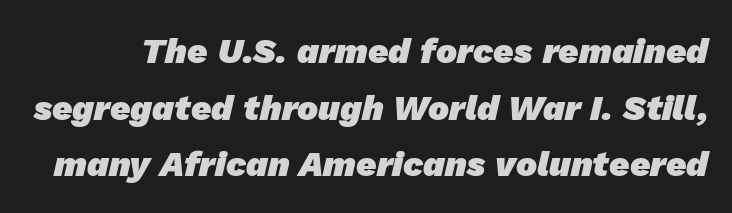
Q: Is the text bold? A: Yes.
Q: Is the typeface a serif or a sans-serif typeface? A: Sans-serif.
Q: Is the text underlined? A: No.
Q: Is the spacing between letters normal or unusually wide? A: Normal.
Q: Is the spacing between lines tight, normal or loose? A: Normal.
Q: Width (condensed, normal, or wide)? A: Normal.
Q: Stroke contrast? A: Low.
Q: x-height? A: Medium.
Q: Monospaced? A: No.
